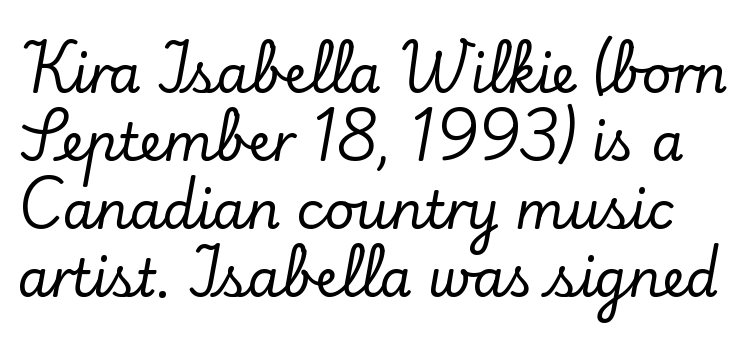
The designer went with a serif here, giving each stem small feet. Is this a fixed-width face? No — the glyphs have proportional, varying widths. The rendering uses a moderate line-height, typical for paragraphs. A clean baseline with only descenders dipping below it.
